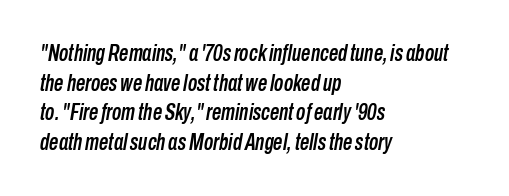
{"italic": "yes", "lean": "right", "slant_degrees": 10, "underline": "no", "align": "left", "line_spacing": "normal", "line_spacing_ratio": 1.29, "letter_spacing": "normal", "letter_spacing_em": 0.0, "glyph_px": 23}
